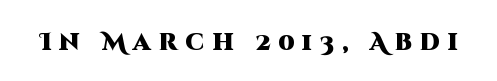
Bare-footed words on every line. Italic? Not at all — the glyphs are vertical. The tracking jumps out immediately: characters are airy and widely separated. A dark, heavy texture on the line: the type is bold.
